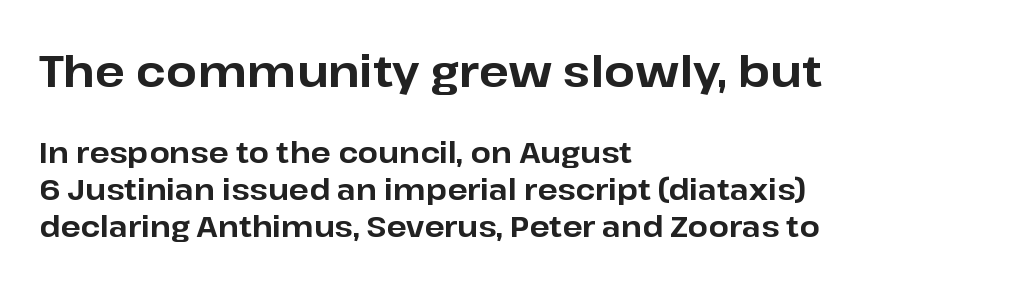
{"serif": "no", "italic": "no", "bold": "yes", "weight": "bold", "width": "normal", "stroke_contrast": "low", "x_height": "medium", "monospaced": "no", "underline": "no", "align": "left", "line_spacing": "normal", "line_spacing_ratio": 1.28, "letter_spacing": "normal", "letter_spacing_em": 0.0, "larger_block": "first", "size_ratio": 1.52, "glyph_px": 44}
